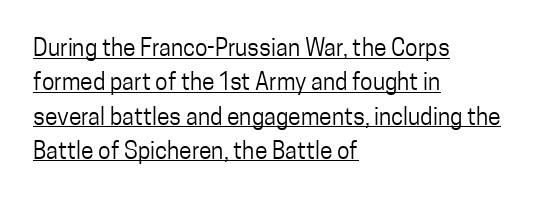
The image shows 23 px text type, upright; set left-aligned, normal line spacing (1.49x), normal letter spacing, underlined.
